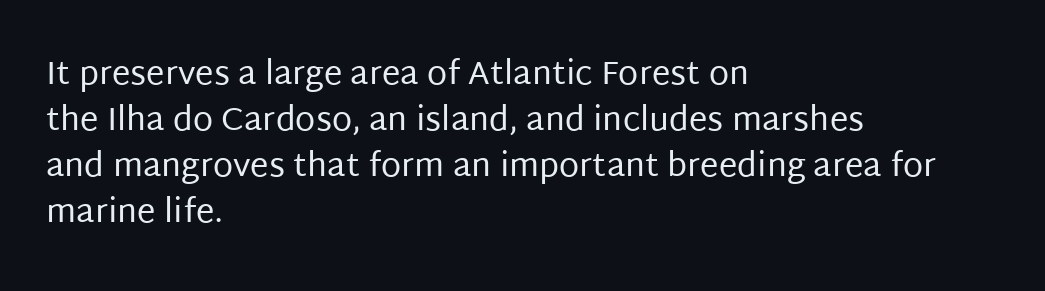
{"serif": "no", "italic": "no", "bold": "no", "weight": "regular", "width": "normal", "stroke_contrast": "low", "x_height": "large", "monospaced": "no", "underline": "no", "align": "left", "line_spacing": "normal", "line_spacing_ratio": 1.39, "letter_spacing": "normal", "letter_spacing_em": 0.0, "glyph_px": 33}
